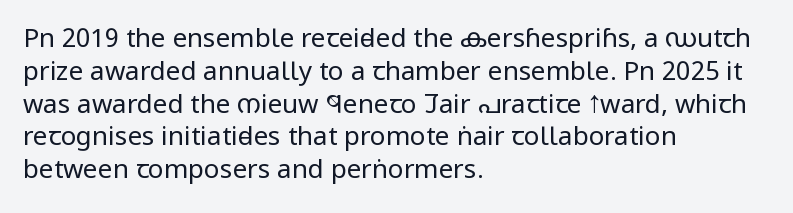
Q: Is the text bold? A: No.
Q: Is the text italic (slanted)? A: No, it is upright.
Q: Is the text underlined? A: No.
Q: How is the paragraph aligned? A: Left-aligned.
Q: Is the spacing between letters normal or unusually wide? A: Normal.
Q: Is the spacing between lines tight, normal or loose? A: Normal.
